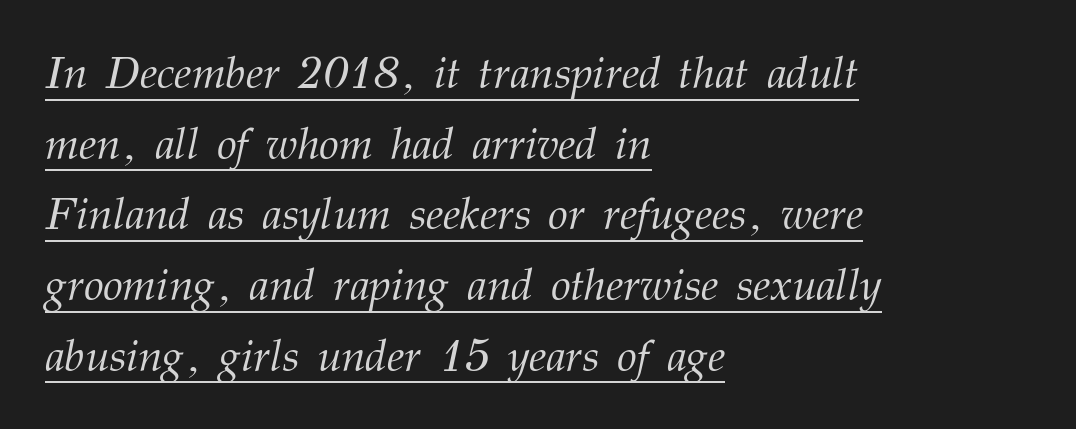
A typesetter would call this proportional, since set widths differ per character. Italic? Definitely — the glyphs are oblique. What stands out about the letter spacing? Nothing — it is the standard amount. Decoration check: the copy is underlined.
